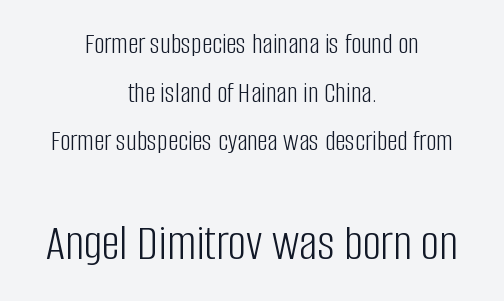
Is this a fixed-width face? No — the glyphs have proportional, varying widths. The rendering keeps characters at their native spacing. This rendering features lettering with no underline. Vertical stems look standard width or narrower in stroke. Ascenders rise straight up at ninety degrees.
